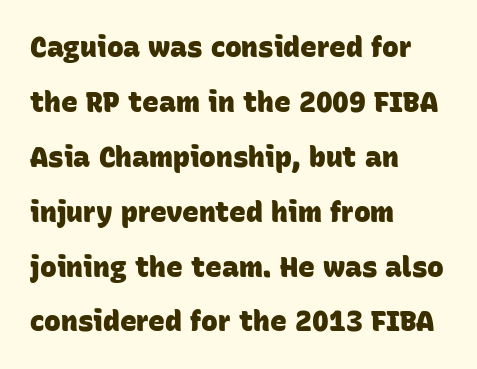
The image shows 28 px heavy sans-serif type; set left-aligned, loose line spacing (1.96x), normal letter spacing, not underlined; low stroke contrast and a large x-height.
